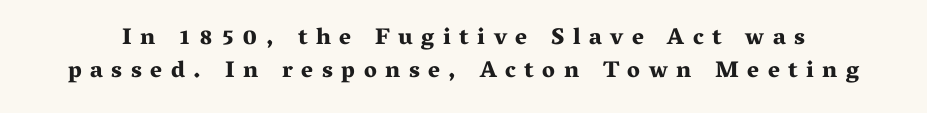
The image shows 23 px bold type, upright; set normal line spacing (1.45x), unusually wide letter spacing (+0.37 em), not underlined.
